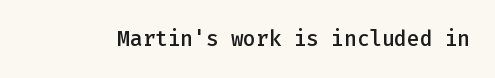
The image shows 21 px text type, upright; set normal letter spacing, not underlined.
